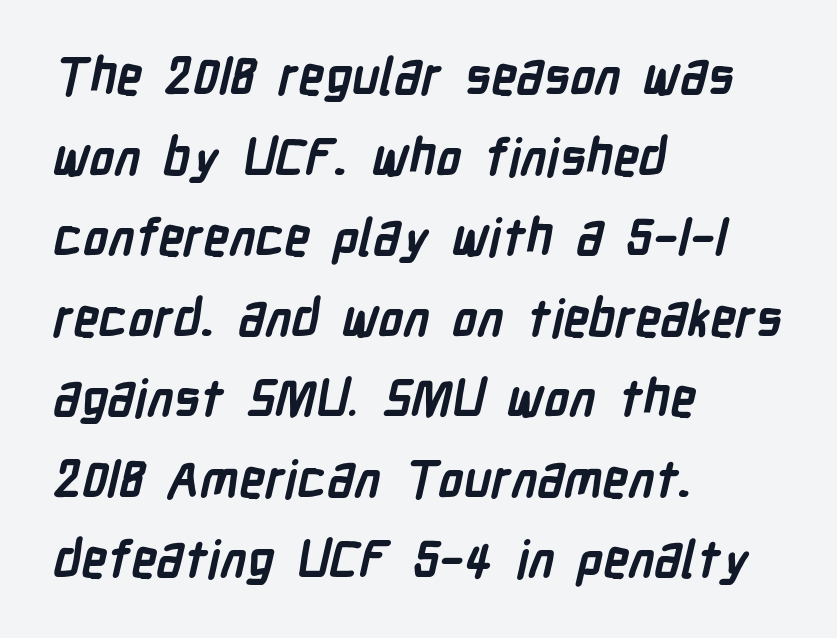
This rendering features lettering with no underline. Classification — sans serif. This is heavy type, rendered in bold. Glyph-to-glyph distance matches everyday printed text.
